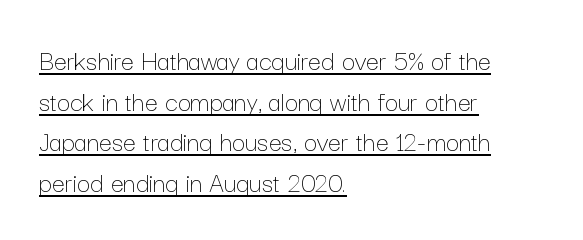
{"italic": "no", "bold": "no", "weight": "thin", "width": "normal", "stroke_contrast": "low", "x_height": "medium", "monospaced": "no", "underline": "yes", "align": "left", "line_spacing": "normal", "line_spacing_ratio": 1.4, "letter_spacing": "normal", "letter_spacing_em": 0.0, "glyph_px": 29}
